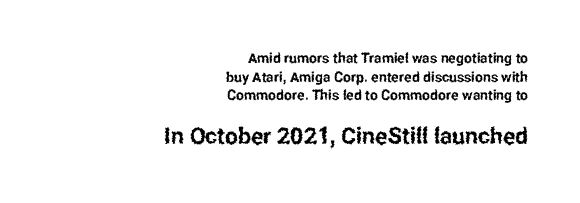
The image shows 23 px text type, upright; set right-aligned, normal line spacing (1.33x), normal letter spacing, not underlined; the second (bottom) block is 1.64x larger.
